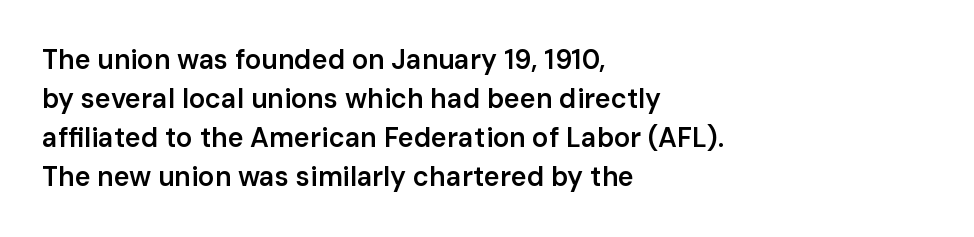
{"italic": "no", "bold": "semi", "underline": "no", "align": "left", "line_spacing": "normal", "line_spacing_ratio": 1.44, "letter_spacing": "normal", "letter_spacing_em": 0.0, "glyph_px": 27}
